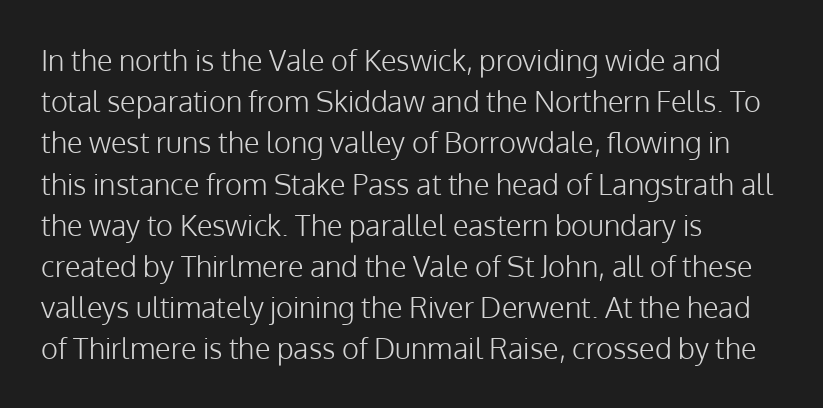
The image shows 29 px light sans-serif type, upright; set left-aligned, normal line spacing (1.42x), normal letter spacing, not underlined; low stroke contrast and a medium x-height.
